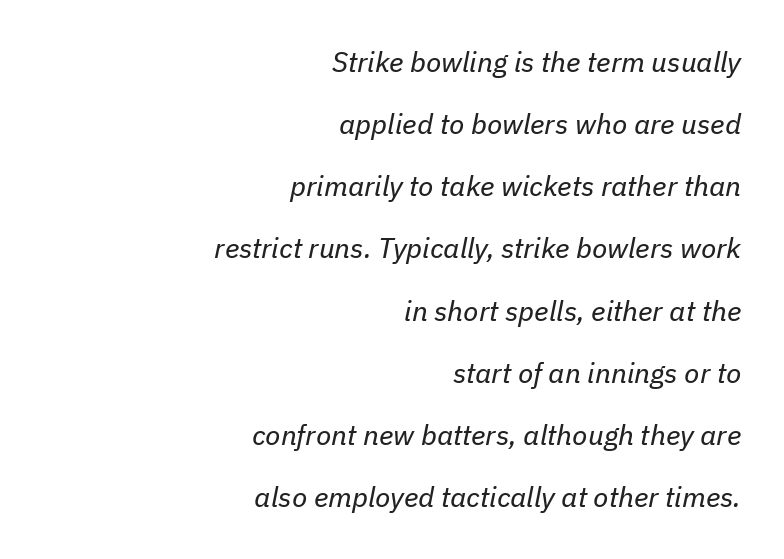
Q: Is the text bold? A: No.
Q: Is the text italic (slanted)? A: Yes, it leans right by about 11 degrees.
Q: Is the text underlined? A: No.
Q: How is the paragraph aligned? A: Right-aligned.
Q: Is the spacing between letters normal or unusually wide? A: Normal.
Q: Is the spacing between lines tight, normal or loose? A: Loose.
Q: Width (condensed, normal, or wide)? A: Normal.
Q: Stroke contrast? A: Low.
Q: x-height? A: Medium.
Q: Monospaced? A: No.
